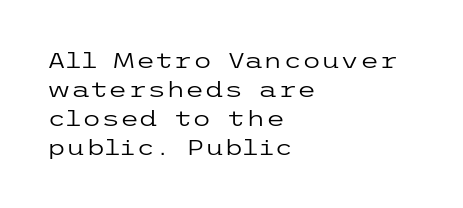
Q: Is the text bold? A: No.
Q: Is the text italic (slanted)? A: No, it is upright.
Q: Is the text underlined? A: No.
Q: How is the paragraph aligned? A: Left-aligned.
Q: Is the spacing between letters normal or unusually wide? A: Normal.
Q: Is the spacing between lines tight, normal or loose? A: Normal.
